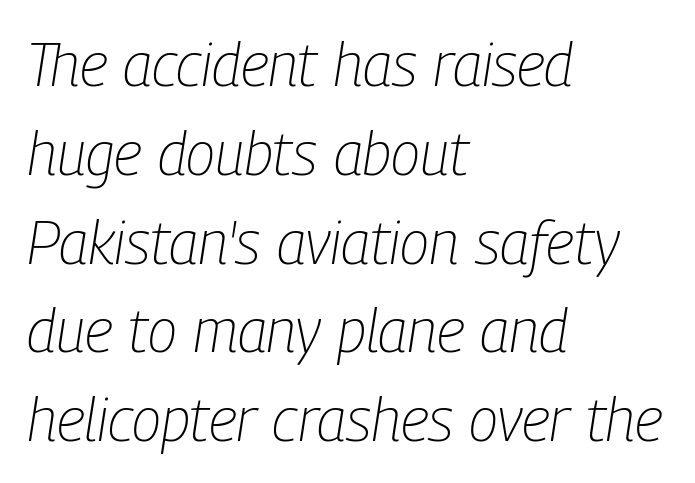
The image shows 60 px light, condensed type, italic (leaning right); set left-aligned, normal line spacing (1.48x), normal letter spacing, not underlined; low stroke contrast and a medium x-height.
